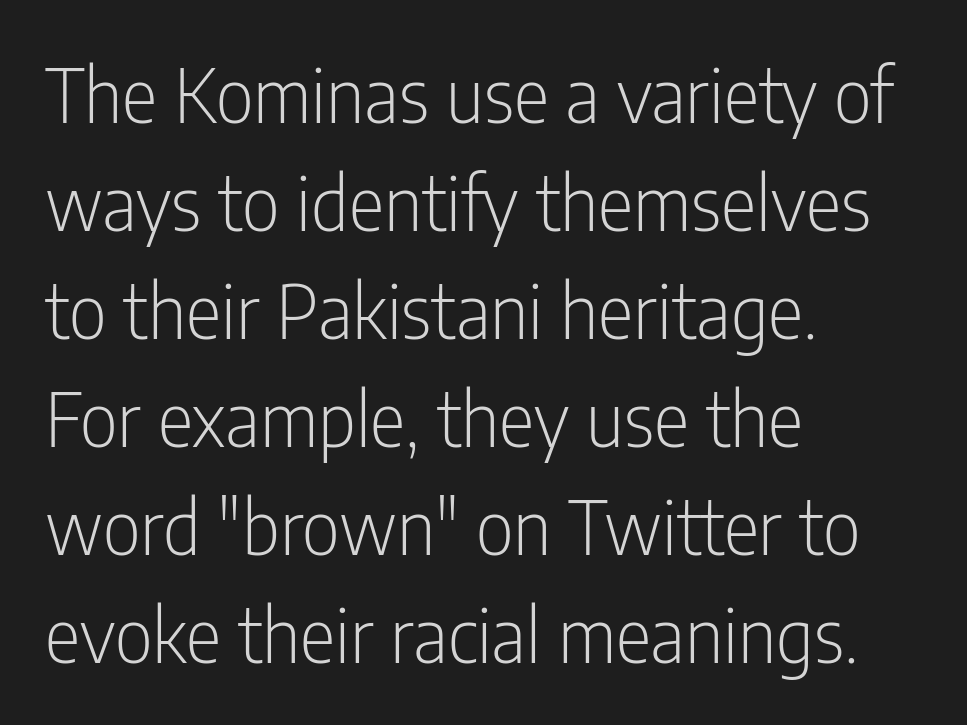
Q: Is the text bold? A: No.
Q: Is the text italic (slanted)? A: No, it is upright.
Q: Is the typeface a serif or a sans-serif typeface? A: Sans-serif.
Q: Is the text underlined? A: No.
Q: How is the paragraph aligned? A: Left-aligned.
Q: Is the spacing between letters normal or unusually wide? A: Normal.
Q: Is the spacing between lines tight, normal or loose? A: Normal.
Q: Width (condensed, normal, or wide)? A: Condensed.
Q: Stroke contrast? A: Low.
Q: x-height? A: Medium.
Q: Monospaced? A: No.
